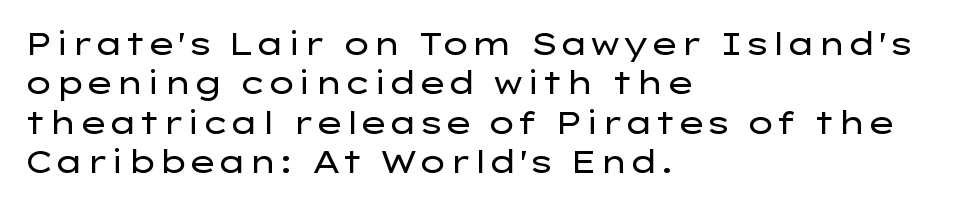
Q: Is the text bold? A: No.
Q: Is the text italic (slanted)? A: No, it is upright.
Q: Is the typeface a serif or a sans-serif typeface? A: Sans-serif.
Q: Is the text underlined? A: No.
Q: How is the paragraph aligned? A: Left-aligned.
Q: Is the spacing between letters normal or unusually wide? A: Normal.
Q: Is the spacing between lines tight, normal or loose? A: Normal.
Q: Width (condensed, normal, or wide)? A: Wide.
Q: Stroke contrast? A: Low.
Q: x-height? A: Medium.
Q: Monospaced? A: No.
